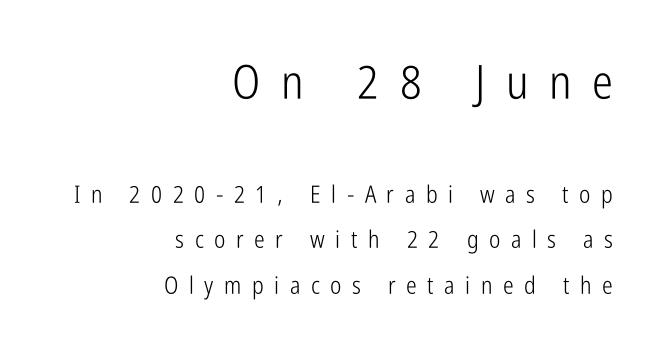
Q: Is the text bold? A: No.
Q: Is the text italic (slanted)? A: No, it is upright.
Q: Is the typeface a serif or a sans-serif typeface? A: Sans-serif.
Q: Is the text underlined? A: No.
Q: How is the paragraph aligned? A: Right-aligned.
Q: Is the spacing between letters normal or unusually wide? A: Unusually wide.
Q: Is the spacing between lines tight, normal or loose? A: Loose.
Q: Which block of text is set in a larger size, the first (top) or the second (bottom)? A: The first (top) one.
Q: Width (condensed, normal, or wide)? A: Condensed.
Q: Stroke contrast? A: Low.
Q: x-height? A: Medium.
Q: Monospaced? A: No.
